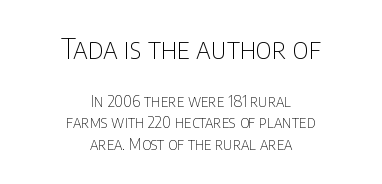
Between these two stacked blocks, the higher one wins on size. Here the designer chose a conventional face with non-uniform glyph widths. The passage is arranged like a title page — every line centered. Successive baselines arrive at the customary interval. Heaviness? Minimal to ordinary, like unemphasized prose. Words float on clear page, feet unadorned.
